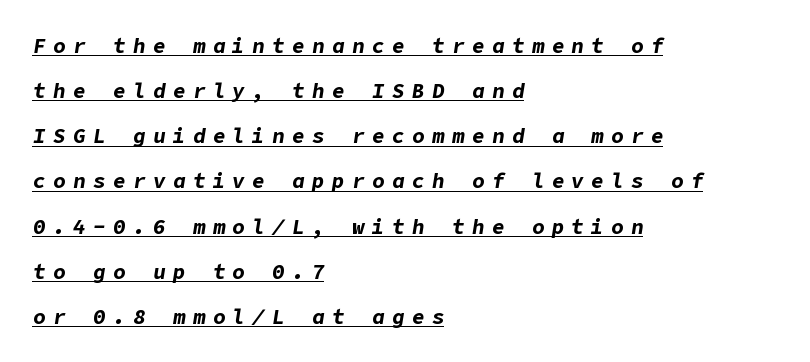
Display-style spreading of the glyphs; the letterfit is very open. The passage is arranged the way most books set body copy — flush left. Strokes here are thick enough to call this a true bold. The typesetter has applied underlining to the passage shown.
